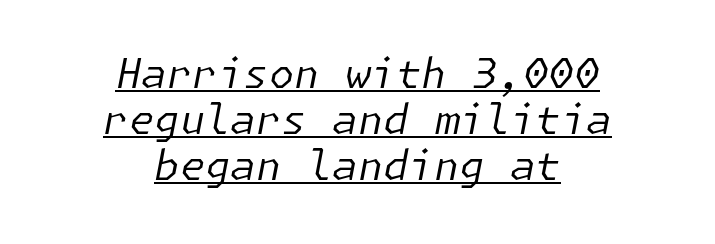
Q: Is the text bold? A: No.
Q: Is the text italic (slanted)? A: Yes, it leans right by about 11 degrees.
Q: Is the text underlined? A: Yes.
Q: How is the paragraph aligned? A: Centered.
Q: Is the spacing between letters normal or unusually wide? A: Normal.
Q: Is the spacing between lines tight, normal or loose? A: Tight.
Q: Width (condensed, normal, or wide)? A: Normal.
Q: Stroke contrast? A: Low.
Q: x-height? A: Medium.
